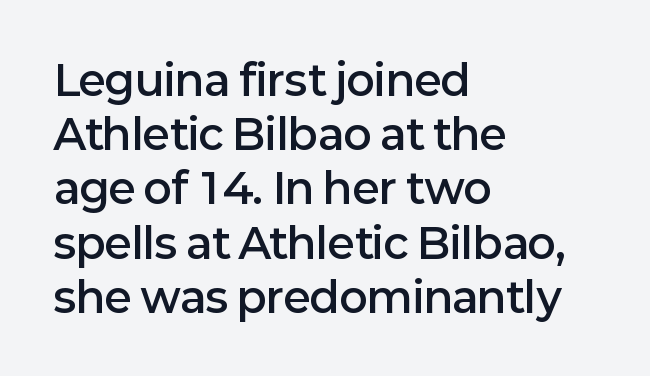
Whoever set this chose a conventional vertical rhythm. Check under the words: just untouched page. Typographically, this falls in the sans-serif category. Italic? Not at all — the glyphs are vertical.
